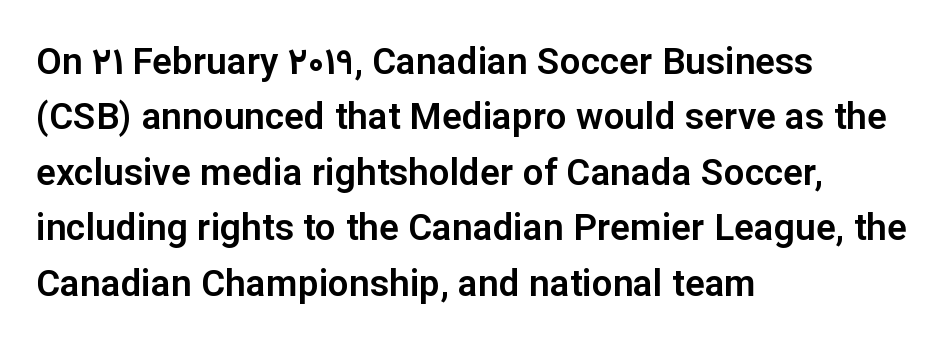
Q: Is the text italic (slanted)? A: No, it is upright.
Q: Is the typeface a serif or a sans-serif typeface? A: Sans-serif.
Q: Is the text underlined? A: No.
Q: How is the paragraph aligned? A: Left-aligned.
Q: Is the spacing between letters normal or unusually wide? A: Normal.
Q: Is the spacing between lines tight, normal or loose? A: Normal.
Q: Width (condensed, normal, or wide)? A: Normal.
Q: Stroke contrast? A: Low.
Q: x-height? A: Medium.
Q: Monospaced? A: No.
